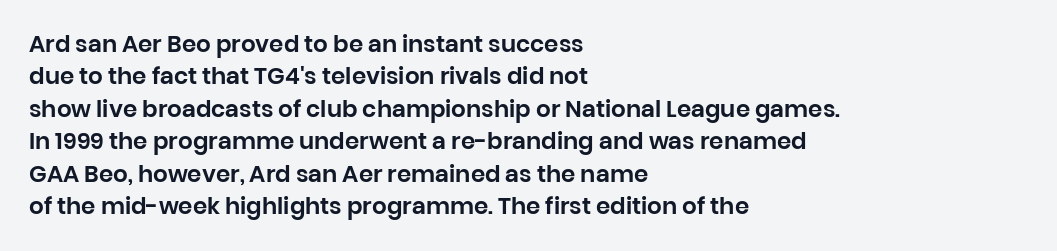
{"italic": "no", "underline": "no", "align": "left", "line_spacing": "normal", "line_spacing_ratio": 1.41, "letter_spacing": "normal", "letter_spacing_em": 0.0, "glyph_px": 23}
